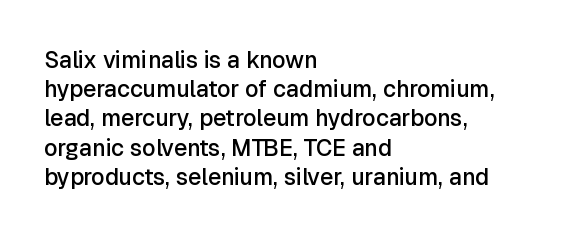
Q: Is the text bold? A: Semi-bold.
Q: Is the text italic (slanted)? A: No, it is upright.
Q: Is the text underlined? A: No.
Q: How is the paragraph aligned? A: Left-aligned.
Q: Is the spacing between letters normal or unusually wide? A: Normal.
Q: Is the spacing between lines tight, normal or loose? A: Normal.
